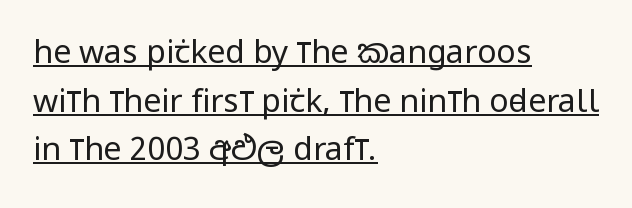
Somebody hit Ctrl+U on this one — the words are underlined. Stems and bowls with no extra thickness — not bold. Do the letters lean? They stand straight. A typesetter would call this proportional, since set widths differ per character. How would I describe the line gaps? Plain and ordinary. Layout note: lines flush left.
